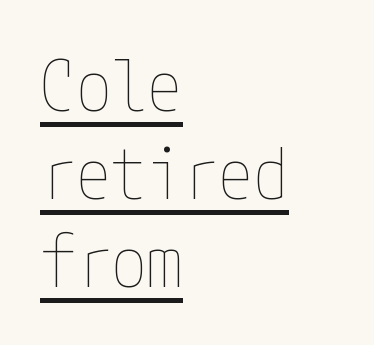
The image shows 71 px thin, condensed type, upright; set left-aligned, line spacing 1.24x, normal letter spacing, underlined; low stroke contrast and a medium x-height.
